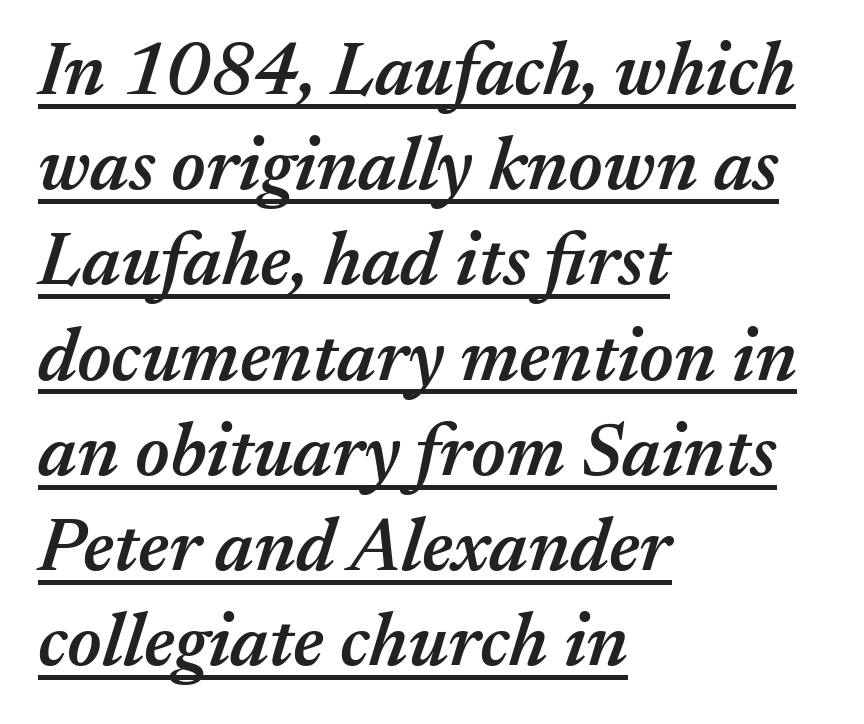
{"italic": "yes", "lean": "right", "slant_degrees": 17, "bold": "semi", "weight": "semibold", "width": "normal", "stroke_contrast": "medium", "x_height": "medium", "monospaced": "no", "underline": "yes", "align": "left", "line_spacing": "normal", "line_spacing_ratio": 1.27, "letter_spacing": "normal", "letter_spacing_em": 0.0, "glyph_px": 75}
